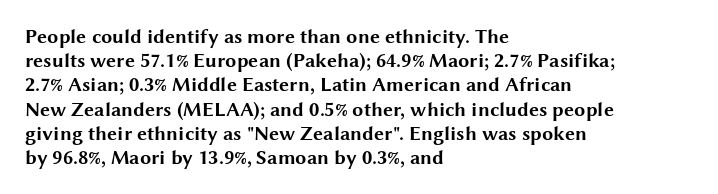
Q: Is the text bold? A: Yes.
Q: Is the text italic (slanted)? A: No, it is upright.
Q: Is the text underlined? A: No.
Q: How is the paragraph aligned? A: Left-aligned.
Q: Is the spacing between letters normal or unusually wide? A: Normal.
